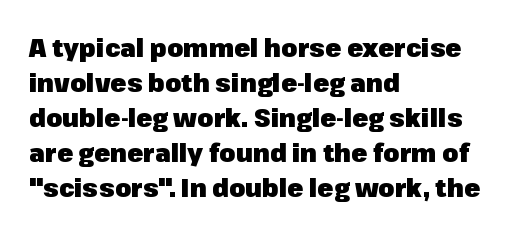
Q: Is the text bold? A: Yes.
Q: Is the text italic (slanted)? A: No, it is upright.
Q: Is the text underlined? A: No.
Q: How is the paragraph aligned? A: Left-aligned.
Q: Is the spacing between letters normal or unusually wide? A: Normal.
Q: Is the spacing between lines tight, normal or loose? A: Normal.
